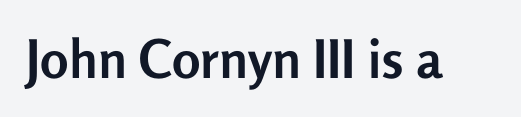
The typography opts for an upright posture over an oblique one. You could call the tracking neutral — neither tight nor loose. The typeface chosen for these lines omits serifs. A full-strength bold gives these letters their thick strokes.
